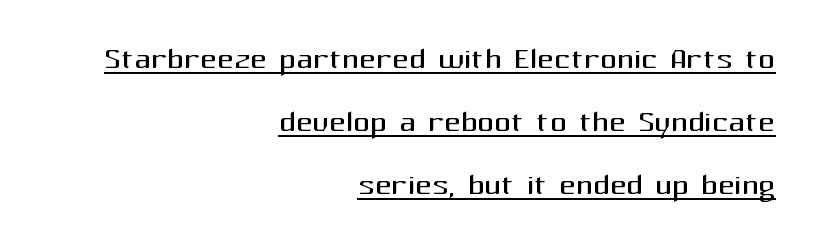
Q: Is the text bold? A: No.
Q: Is the text italic (slanted)? A: No, it is upright.
Q: Is the typeface a serif or a sans-serif typeface? A: Sans-serif.
Q: Is the text underlined? A: Yes.
Q: How is the paragraph aligned? A: Right-aligned.
Q: Is the spacing between letters normal or unusually wide? A: Normal.
Q: Is the spacing between lines tight, normal or loose? A: Normal.
Q: Width (condensed, normal, or wide)? A: Normal.
Q: Stroke contrast? A: Medium.
Q: x-height? A: Medium.
Q: Monospaced? A: No.
